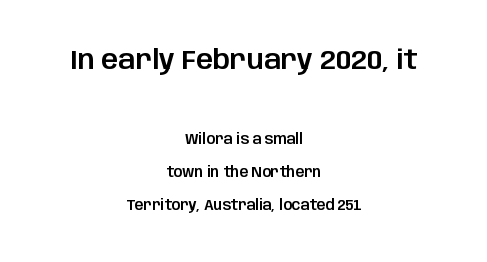
{"italic": "no", "underline": "no", "align": "center", "line_spacing": "loose", "line_spacing_ratio": 2.36, "letter_spacing": "normal", "letter_spacing_em": 0.0, "larger_block": "first", "size_ratio": 1.93, "glyph_px": 27}
